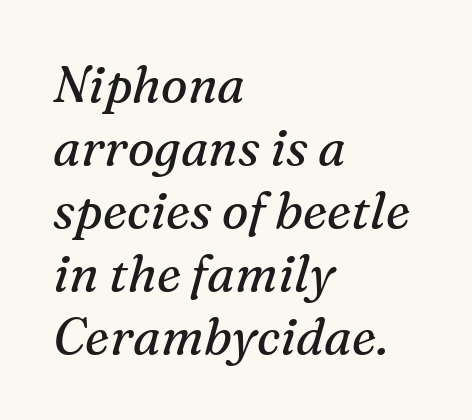
{"serif": "yes", "italic": "yes", "lean": "right", "slant_degrees": 16, "bold": "no", "weight": "regular", "width": "normal", "stroke_contrast": "medium", "x_height": "medium", "monospaced": "no", "underline": "no", "align": "left", "line_spacing": "normal", "line_spacing_ratio": 1.26, "letter_spacing": "normal", "letter_spacing_em": 0.0, "glyph_px": 50}
